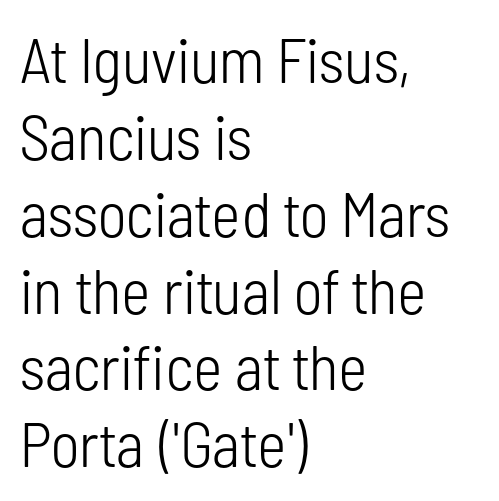
The image shows 63 px light, condensed sans-serif type, upright; set left-aligned, line spacing 1.22x, normal letter spacing, not underlined; low stroke contrast and a medium x-height.
